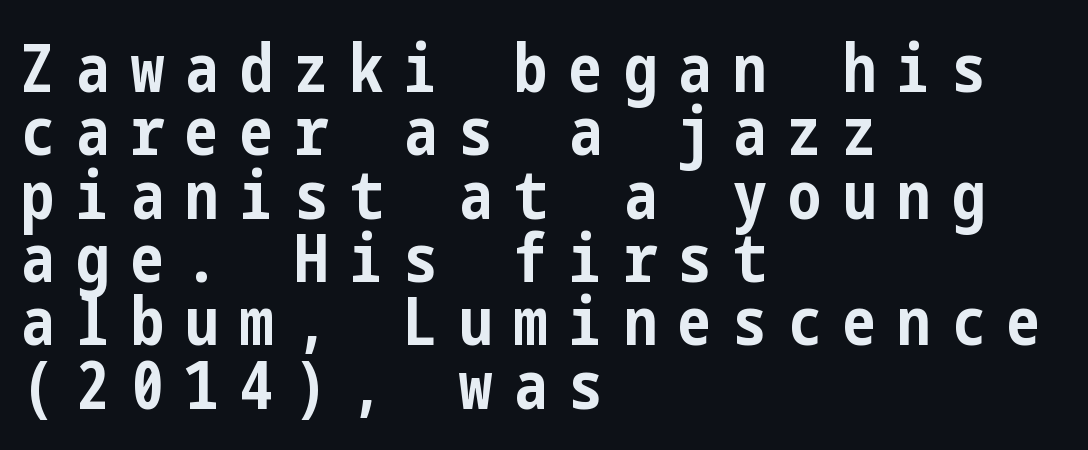
Q: Is the text bold? A: Yes.
Q: Is the text italic (slanted)? A: No, it is upright.
Q: Is the typeface a serif or a sans-serif typeface? A: Sans-serif.
Q: Is the text underlined? A: No.
Q: How is the paragraph aligned? A: Left-aligned.
Q: Is the spacing between letters normal or unusually wide? A: Unusually wide.
Q: Is the spacing between lines tight, normal or loose? A: Tight.
Q: Width (condensed, normal, or wide)? A: Condensed.
Q: Stroke contrast? A: Low.
Q: x-height? A: Medium.
